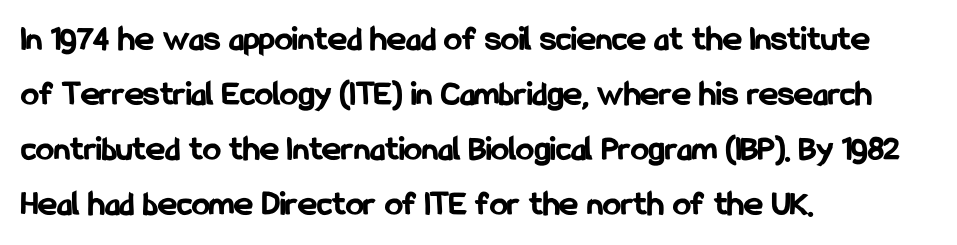
The image shows 36 px bold, condensed sans-serif type, upright; set left-aligned, normal line spacing (1.53x), normal letter spacing, not underlined; low stroke contrast and a medium x-height.
